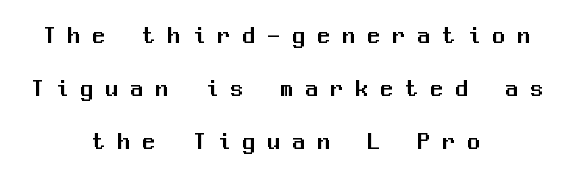
{"italic": "no", "underline": "no", "align": "center", "line_spacing": "loose", "line_spacing_ratio": 2.12, "letter_spacing": "wide", "letter_spacing_em": 0.5, "glyph_px": 25}
